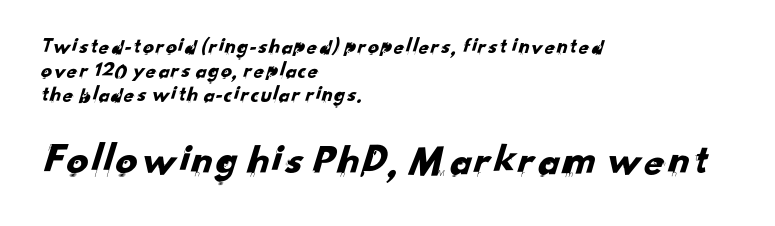
Q: Is the typeface a serif or a sans-serif typeface? A: Sans-serif.
Q: Is the text underlined? A: No.
Q: How is the paragraph aligned? A: Left-aligned.
Q: Is the spacing between letters normal or unusually wide? A: Normal.
Q: Is the spacing between lines tight, normal or loose? A: Tight.
Q: Which block of text is set in a larger size, the first (top) or the second (bottom)? A: The second (bottom) one.
Q: Width (condensed, normal, or wide)? A: Normal.
Q: Stroke contrast? A: Low.
Q: x-height? A: Small.
Q: Monospaced? A: No.
